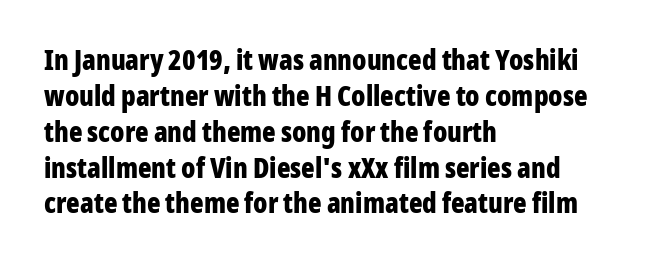
{"serif": "no", "italic": "no", "bold": "yes", "weight": "bold", "width": "condensed", "stroke_contrast": "low", "x_height": "medium", "monospaced": "no", "underline": "no", "align": "left", "line_spacing": "normal", "line_spacing_ratio": 1.28, "letter_spacing": "normal", "letter_spacing_em": 0.0, "glyph_px": 28}
